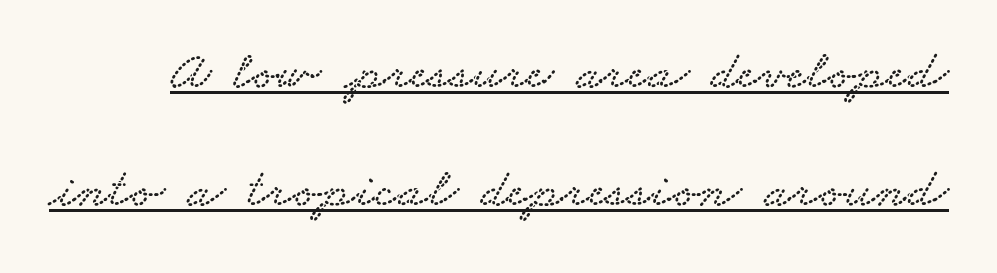
Standard letterfit; no display-style spreading of the glyphs. Underlining? Definitely there. Regarding serifs, this sample has them. Each new line begins a long way beneath the previous one. This sample has the flowing, uneven cadence of proportional lettering.
